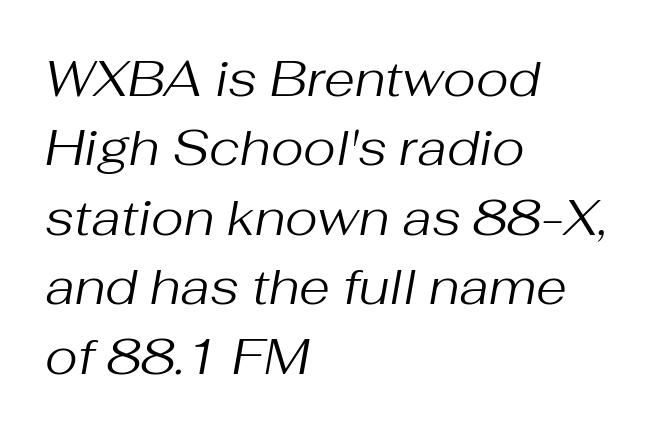
Q: Is the text bold? A: No.
Q: Is the text italic (slanted)? A: Yes, it leans right by about 10 degrees.
Q: Is the text underlined? A: No.
Q: How is the paragraph aligned? A: Left-aligned.
Q: Is the spacing between letters normal or unusually wide? A: Normal.
Q: Is the spacing between lines tight, normal or loose? A: Normal.
Q: Width (condensed, normal, or wide)? A: Normal.
Q: Stroke contrast? A: Medium.
Q: x-height? A: Medium.
Q: Monospaced? A: No.
